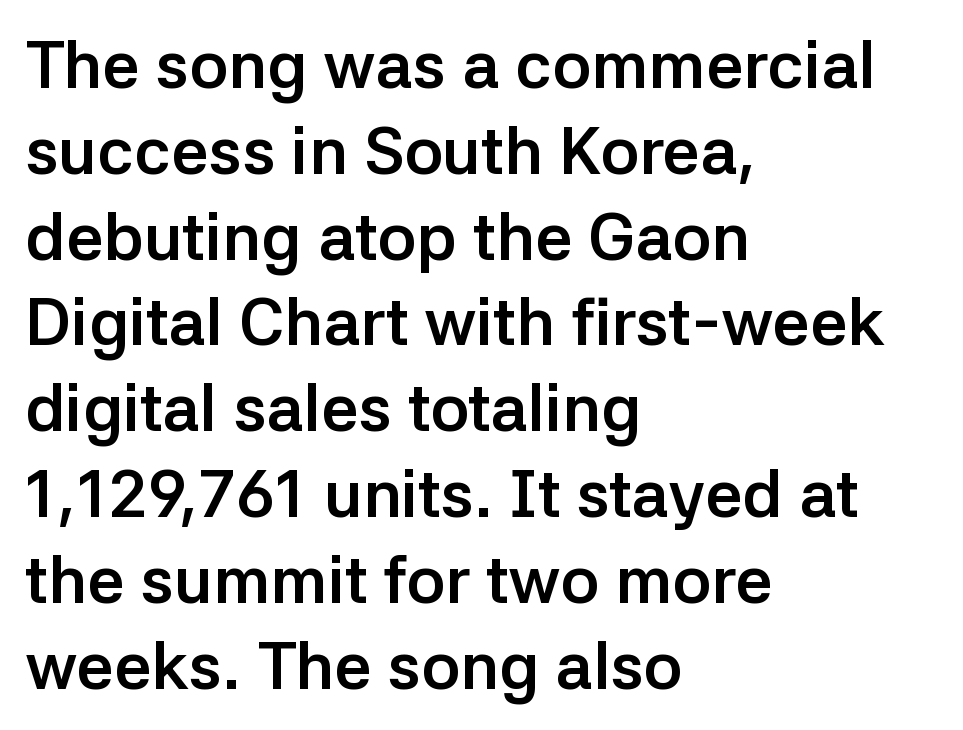
{"serif": "no", "italic": "no", "bold": "yes", "weight": "semibold", "width": "normal", "stroke_contrast": "low", "x_height": "medium", "monospaced": "no", "underline": "no", "align": "left", "line_spacing": "normal", "line_spacing_ratio": 1.3, "letter_spacing": "normal", "letter_spacing_em": 0.0, "glyph_px": 66}
